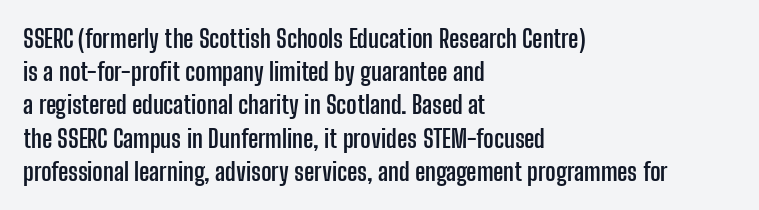
One-word summary of the alignment: left. Compared with an ordinary text face, these strokes are far heavier — a full bold. Interline gaps are of average width in this sample. Letter spacing: default. The baseline area is clear. The letters stand upright; this is a roman face.
